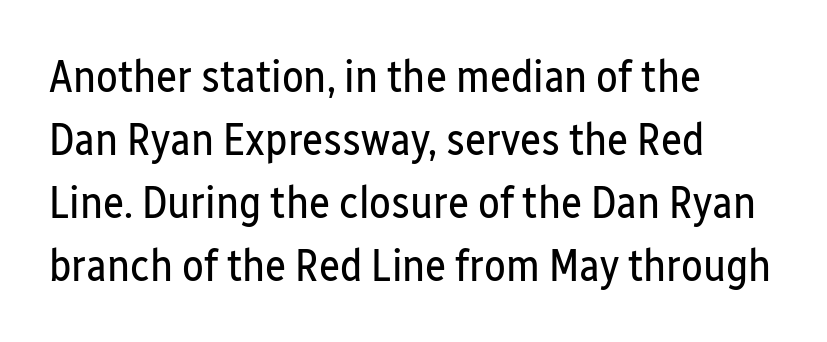
Typographically, this falls in the sans-serif category. Each letter keeps its own natural width here, so spacing adapts to shape. No extra tracking has been applied to these lines. Evenly set lines give the paragraph a standard silhouette. Descender tails drop into unmarked territory.
